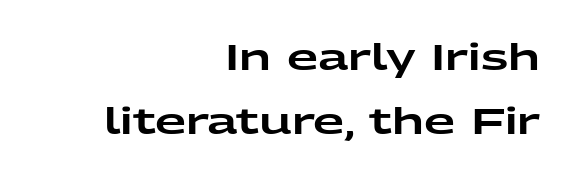
The image shows 36 px wide sans-serif type, upright; set right-aligned, line spacing 1.78x, normal letter spacing, not underlined; low stroke contrast and a medium x-height.
